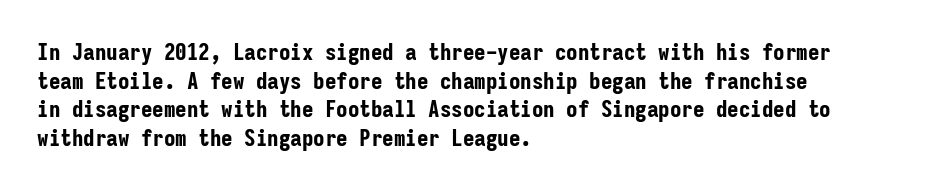
{"italic": "no", "bold": "yes", "underline": "no", "align": "left", "line_spacing": "normal", "line_spacing_ratio": 1.25, "letter_spacing": "normal", "letter_spacing_em": 0.0, "glyph_px": 23}
